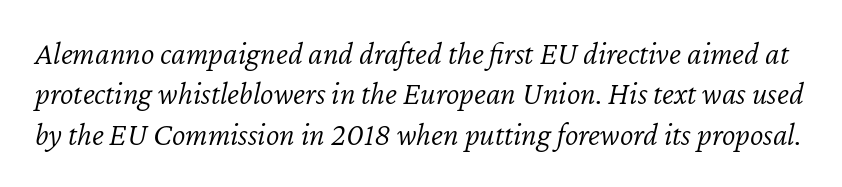
This sample uses an oblique cut, with every glyph tilted off the vertical. Honestly, the row spacing looks completely unremarkable. Each row of text sits above clean, open space. No chunkiness to these letters — they're not bold. Proportional: the letters do not fall into vertical columns.
